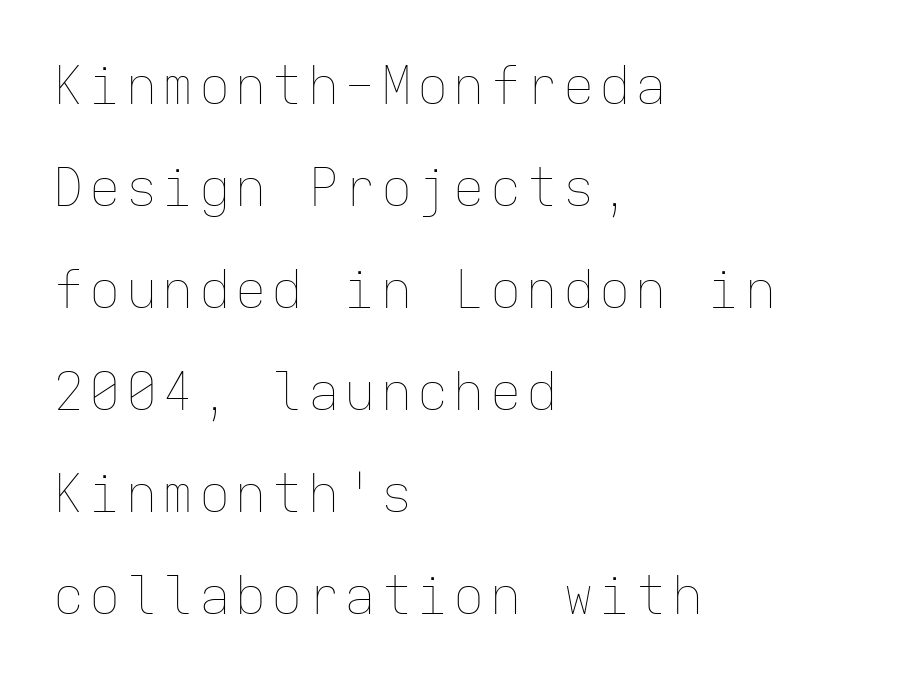
{"italic": "no", "bold": "no", "weight": "thin", "width": "normal", "stroke_contrast": "low", "x_height": "medium", "monospaced": "yes", "underline": "no", "align": "left", "line_spacing": "loose", "line_spacing_ratio": 1.96, "glyph_px": 52}
